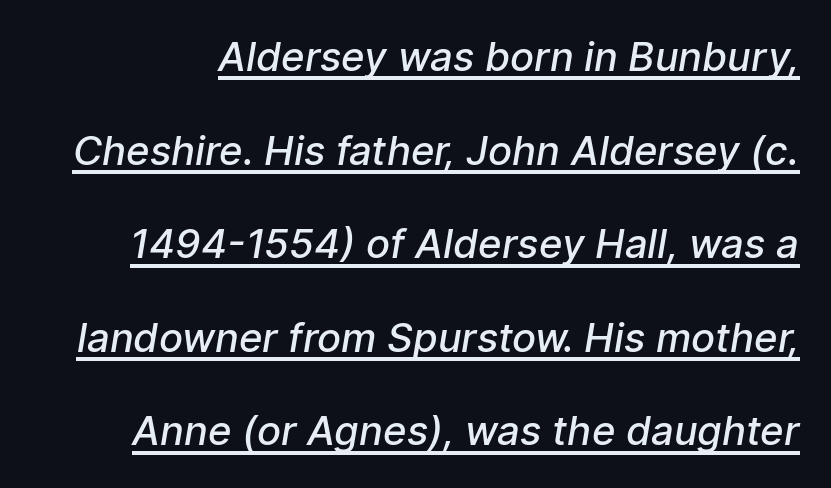
The image shows 40 px semibold sans-serif type; set loose line spacing (2.34x), normal letter spacing, underlined; low stroke contrast and a medium x-height.
